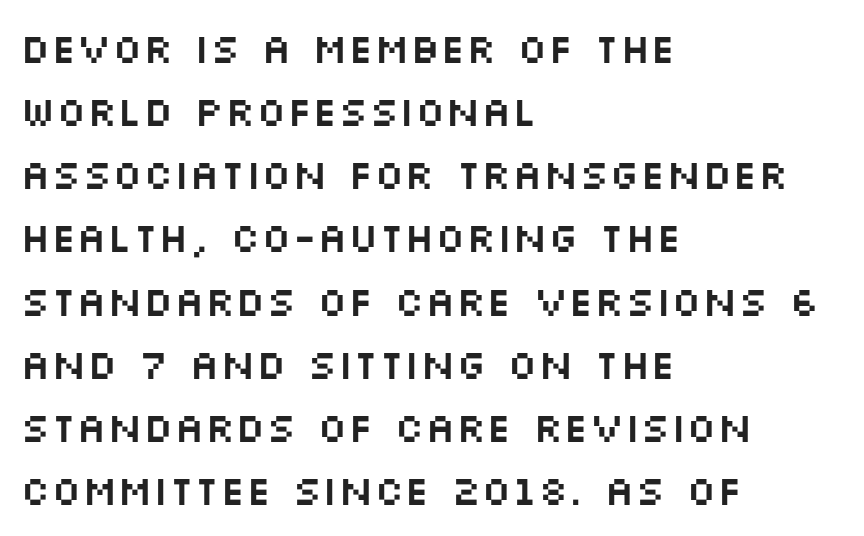
The image shows 41 px wide sans-serif type, upright; set left-aligned, normal line spacing (1.54x), normal letter spacing, not underlined; medium stroke contrast and a large x-height.
